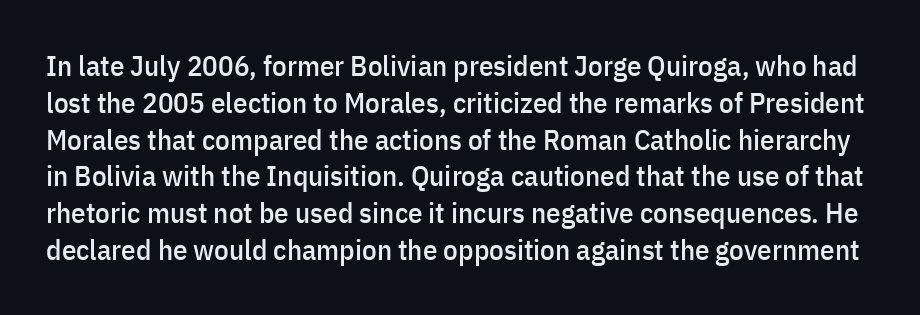
Q: Is the text italic (slanted)? A: No, it is upright.
Q: Is the typeface a serif or a sans-serif typeface? A: Sans-serif.
Q: Is the text underlined? A: No.
Q: Is the spacing between letters normal or unusually wide? A: Normal.
Q: Is the spacing between lines tight, normal or loose? A: Normal.
Q: Width (condensed, normal, or wide)? A: Condensed.
Q: Stroke contrast? A: Low.
Q: x-height? A: Medium.
Q: Monospaced? A: No.
